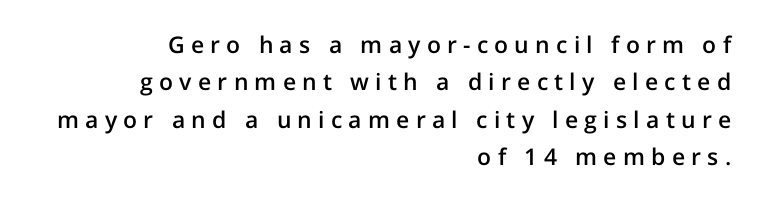
Q: Is the text bold? A: Semi-bold.
Q: Is the text italic (slanted)? A: No, it is upright.
Q: Is the text underlined? A: No.
Q: How is the paragraph aligned? A: Right-aligned.
Q: Is the spacing between letters normal or unusually wide? A: Unusually wide.
Q: Is the spacing between lines tight, normal or loose? A: Normal.
